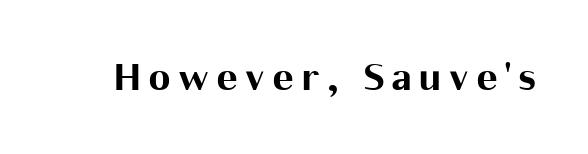
The image shows 43 px bold sans-serif type, upright; set not underlined; medium stroke contrast and a medium x-height.
